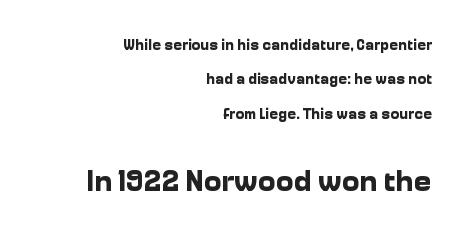
{"serif": "no", "italic": "no", "bold": "yes", "weight": "bold", "width": "normal", "stroke_contrast": "low", "x_height": "medium", "monospaced": "no", "underline": "no", "align": "right", "line_spacing": "loose", "line_spacing_ratio": 2.29, "letter_spacing": "normal", "letter_spacing_em": 0.0, "larger_block": "second", "size_ratio": 2.0, "glyph_px": 30}
